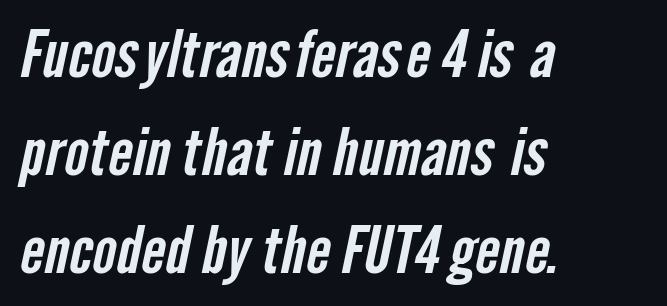
Q: Is the typeface a serif or a sans-serif typeface? A: Sans-serif.
Q: Is the text underlined? A: No.
Q: How is the paragraph aligned? A: Left-aligned.
Q: Is the spacing between letters normal or unusually wide? A: Normal.
Q: Is the spacing between lines tight, normal or loose? A: Normal.
Q: Width (condensed, normal, or wide)? A: Condensed.
Q: Stroke contrast? A: Low.
Q: x-height? A: Medium.
Q: Monospaced? A: No.
